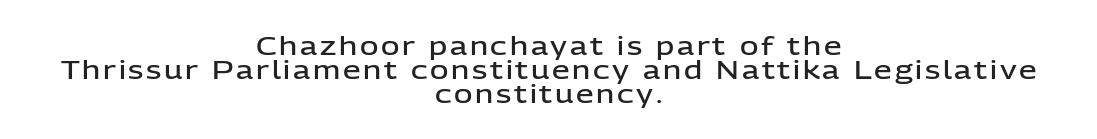
A semibold gives these letters moderate extra thickness, short of bold. Italic: no, the glyphs are upright roman. One-word summary of the alignment: center. If you measured baseline to baseline, you'd find a short distance. Honestly, there is no underline to notice here at all.
